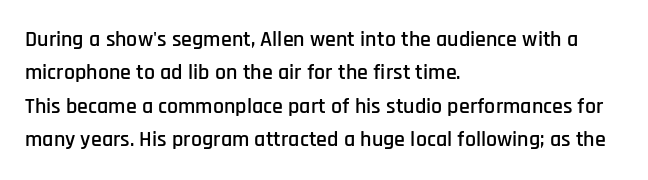
The image shows 22 px text type, upright; set left-aligned, normal line spacing (1.52x), normal letter spacing, not underlined.
